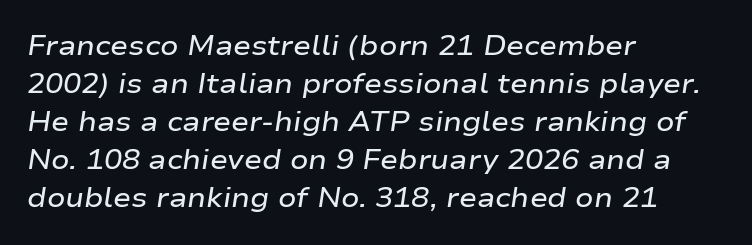
The block of text has a typical density, with ordinary space between rows. Leftover space on each line is placed entirely after the last word. The glyphs look as if they've been sheared to an angle. Slightly chunky letters — semibold, I'd say, not full bold. Honestly, there is no underline to notice here at all.
